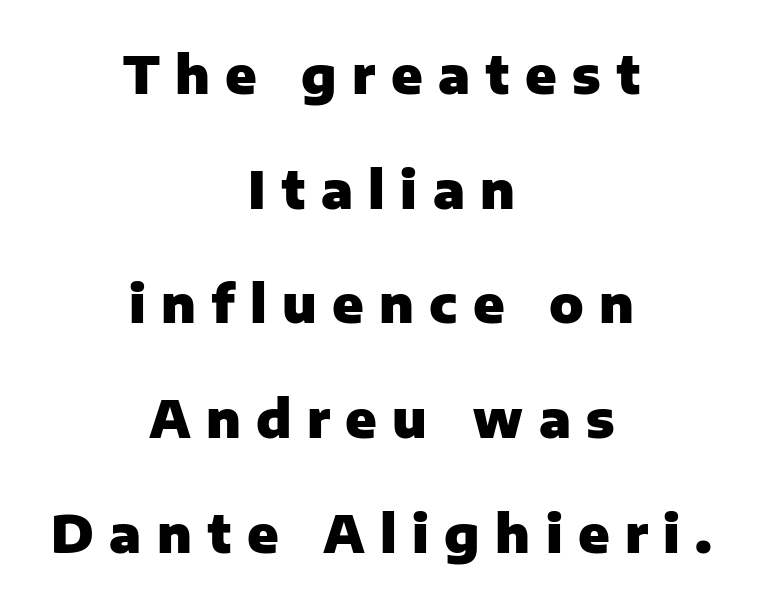
Q: Is the text bold? A: Yes.
Q: Is the text italic (slanted)? A: No, it is upright.
Q: Is the typeface a serif or a sans-serif typeface? A: Sans-serif.
Q: Is the text underlined? A: No.
Q: How is the paragraph aligned? A: Centered.
Q: Is the spacing between letters normal or unusually wide? A: Unusually wide.
Q: Is the spacing between lines tight, normal or loose? A: Loose.
Q: Width (condensed, normal, or wide)? A: Normal.
Q: Stroke contrast? A: Low.
Q: x-height? A: Medium.
Q: Monospaced? A: No.
